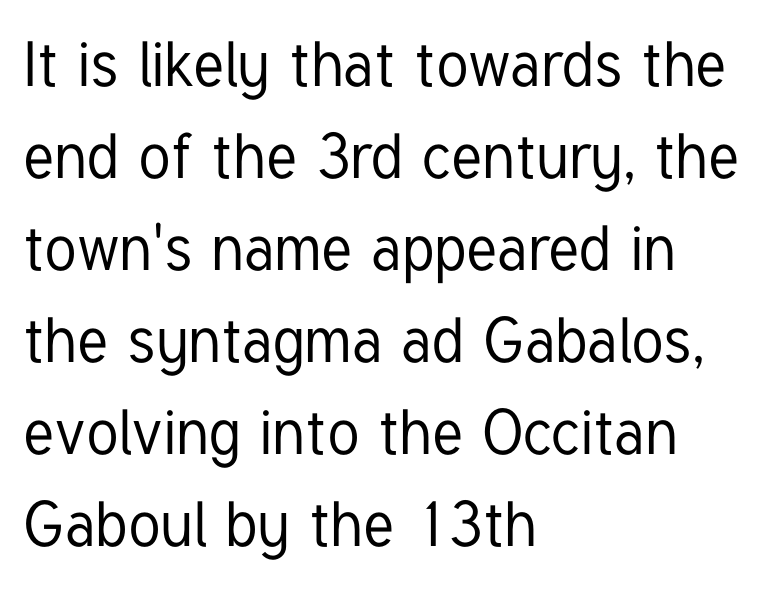
{"serif": "no", "italic": "no", "width": "condensed", "stroke_contrast": "low", "x_height": "medium", "monospaced": "no", "underline": "no", "align": "left", "line_spacing": "normal", "line_spacing_ratio": 1.46, "letter_spacing": "normal", "letter_spacing_em": 0.0, "glyph_px": 63}
